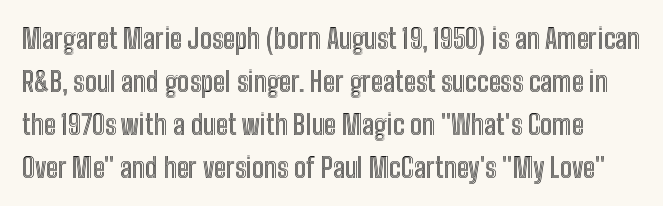
Each row of text sits above clean, open space. Every character sits straight up, as roman type does. Tracking value appears to be zero — textbook default spacing. Successive baselines arrive at the customary interval.
